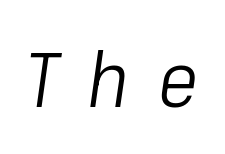
The image shows 77 px light, condensed type, italic (leaning right); set unusually wide letter spacing (+0.38 em), not underlined; low stroke contrast and a medium x-height.
